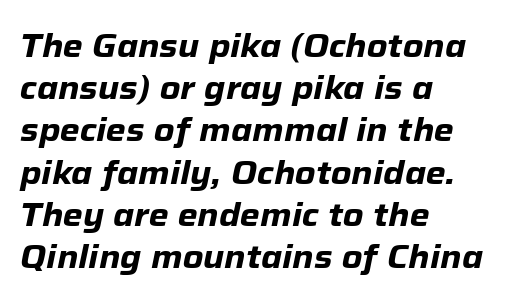
Tracking here is standard; glyphs follow each other at the usual distance. Looks like regular typesetting: each glyph gets only the width it needs. In terms of posture, this sample is oblique. Set as a true bold cut, around the 700 mark.
